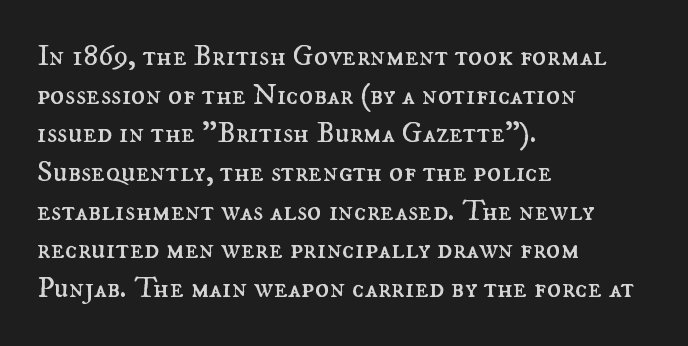
A normal amount of white space separates one row of letters from the next. Notice how the stems are strictly vertical — no italics here. Here the glyphs are tracked normally, forming tight word shapes. This sample has the flowing, uneven cadence of proportional lettering. The strokes carry an ordinary text weight at most. Casual observation: everything's shoved over to the left.
